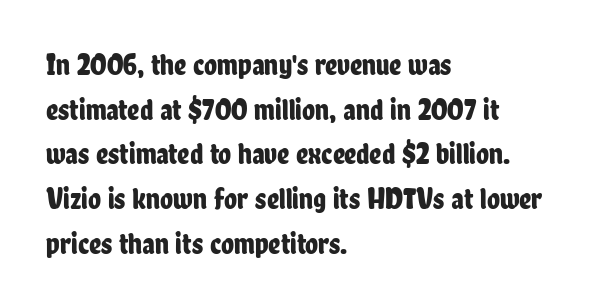
Which margin do the lines hug? The left one — the right edge is uneven. The foot of each line stays bare and open. How would I describe the line gaps? Plain and ordinary. Unlike a traditional serif, this face leaves its strokes unadorned. Spacing verdict: proportional, widths tailored to each character.
